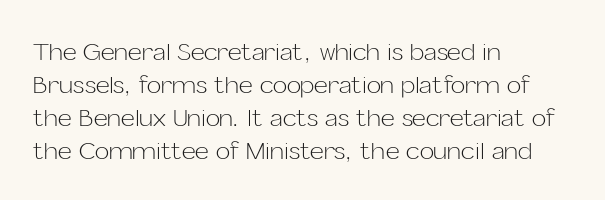
The image shows 24 px text type, upright; set left-aligned, normal line spacing (1.38x), normal letter spacing, not underlined.
